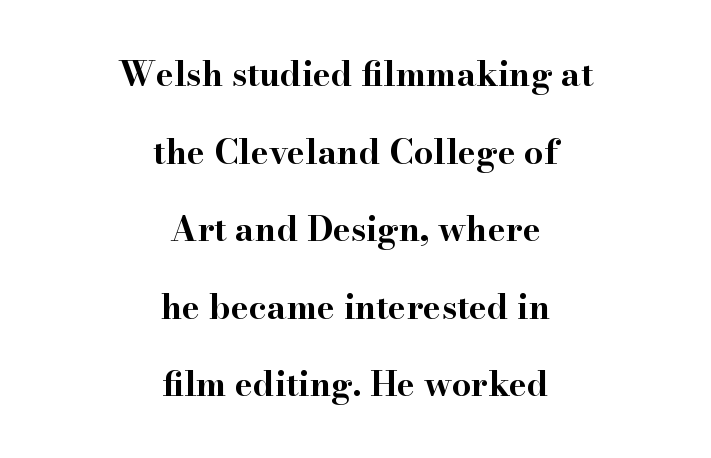
Does the copy run flush right? No — it is centered line by line. Here the designer chose a conventional face with non-uniform glyph widths. Quick note: underline off. Widely set lines give the paragraph a tall, airy silhouette. Inter-character spacing is left at the font's built-in metrics. Note: serifs present on the glyphs.
